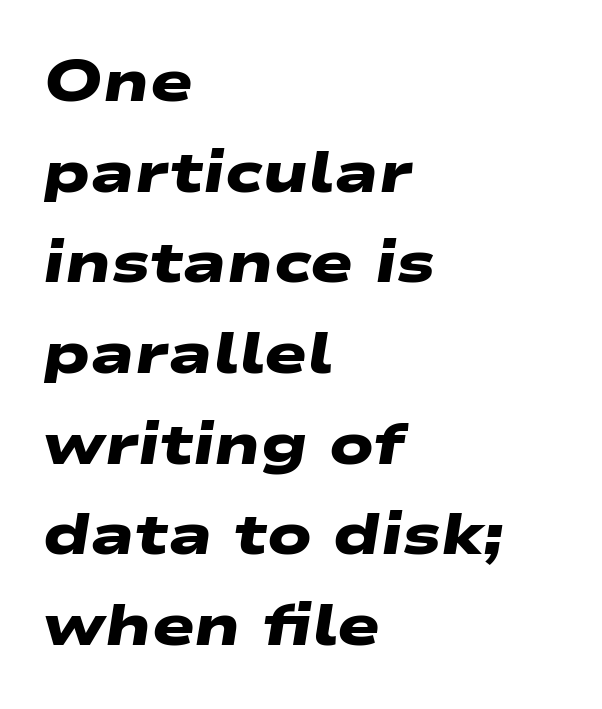
{"serif": "no", "bold": "yes", "weight": "heavy", "width": "wide", "stroke_contrast": "low", "x_height": "medium", "monospaced": "no", "underline": "no", "align": "left", "line_spacing": "normal", "line_spacing_ratio": 1.59, "letter_spacing": "normal", "letter_spacing_em": 0.0, "glyph_px": 57}
